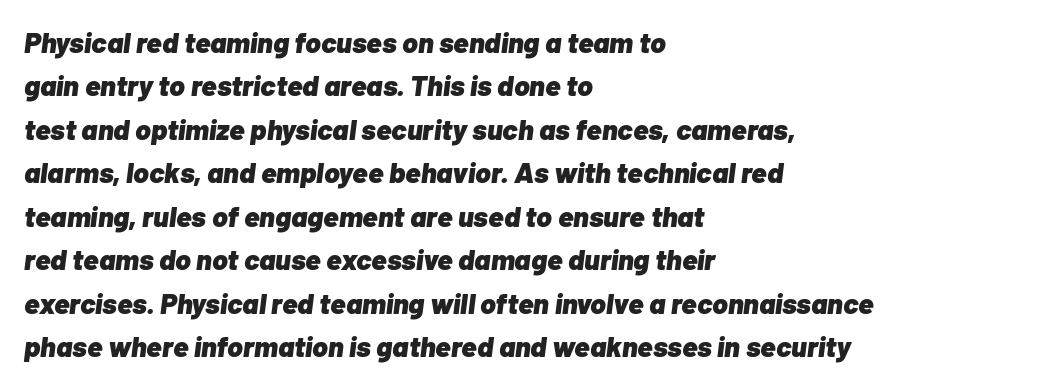
The image shows 29 px heavy type, italic (leaning right); set left-aligned, normal line spacing (1.5x), normal letter spacing, not underlined; low stroke contrast and a medium x-height.
